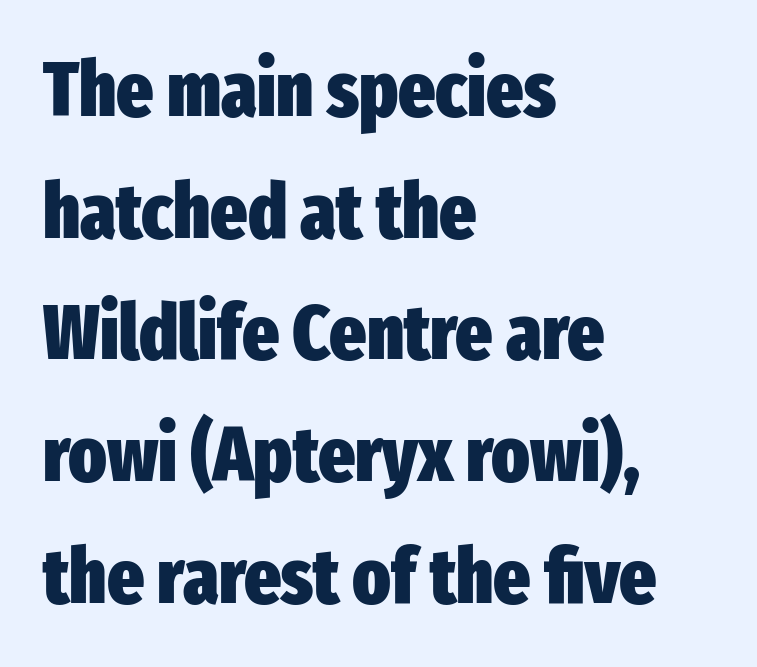
{"serif": "no", "italic": "no", "bold": "yes", "weight": "heavy", "width": "condensed", "stroke_contrast": "low", "x_height": "medium", "monospaced": "no", "underline": "no", "align": "left", "line_spacing": "normal", "line_spacing_ratio": 1.56, "letter_spacing": "normal", "letter_spacing_em": 0.0, "glyph_px": 78}
